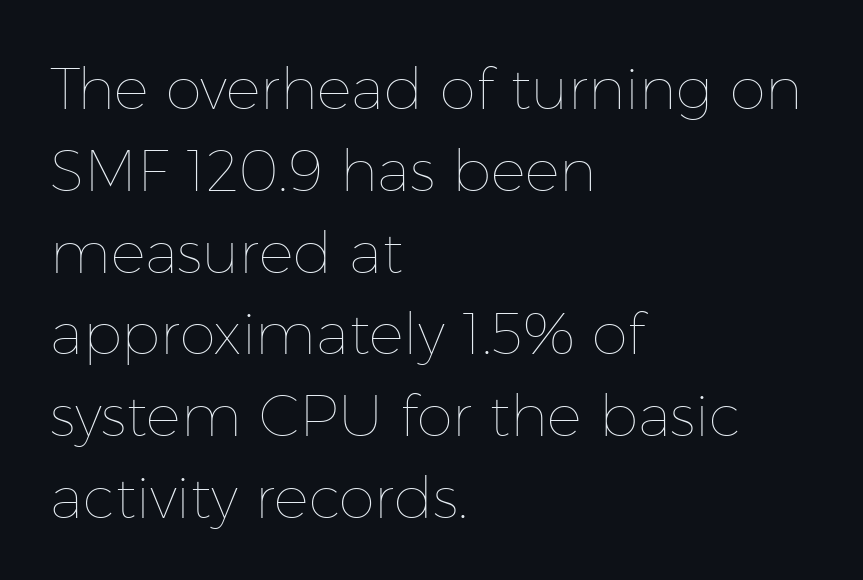
Q: Is the text bold? A: No.
Q: Is the text italic (slanted)? A: No, it is upright.
Q: Is the text underlined? A: No.
Q: How is the paragraph aligned? A: Left-aligned.
Q: Is the spacing between letters normal or unusually wide? A: Normal.
Q: Is the spacing between lines tight, normal or loose? A: Normal.
Q: Width (condensed, normal, or wide)? A: Normal.
Q: Stroke contrast? A: Low.
Q: x-height? A: Medium.
Q: Monospaced? A: No.
